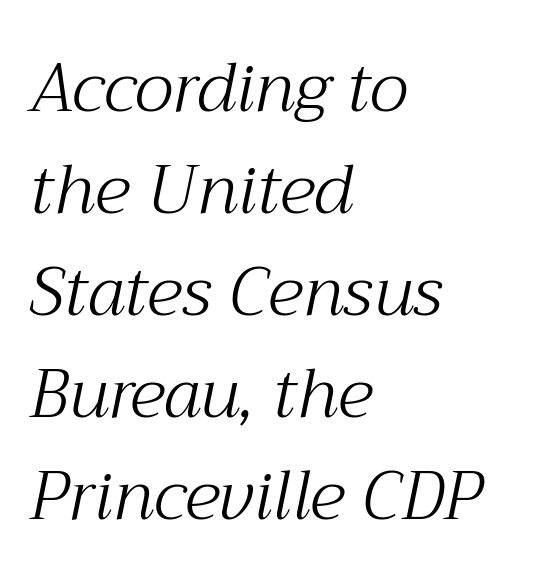
{"serif": "yes", "italic": "yes", "lean": "right", "slant_degrees": 12, "bold": "no", "weight": "light", "width": "normal", "stroke_contrast": "medium", "x_height": "medium", "monospaced": "no", "underline": "no", "align": "left", "line_spacing": "normal", "line_spacing_ratio": 1.5, "letter_spacing": "normal", "letter_spacing_em": 0.0, "glyph_px": 68}
